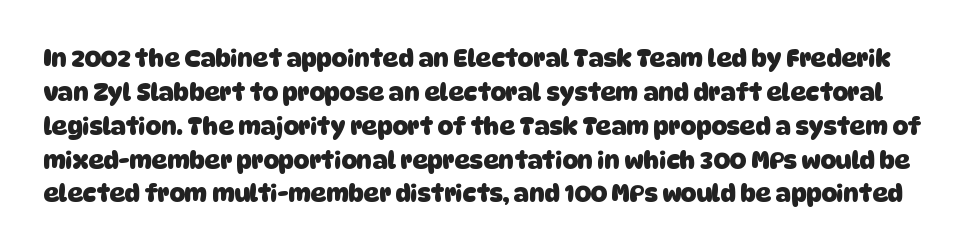
The image shows 24 px bold type; set normal line spacing (1.41x), normal letter spacing, not underlined.
